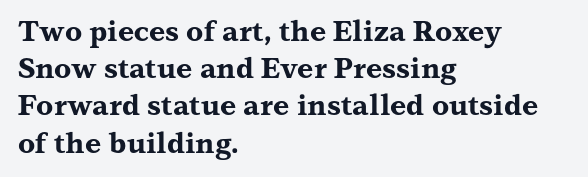
{"serif": "yes", "italic": "no", "bold": "yes", "weight": "bold", "width": "wide", "stroke_contrast": "medium", "x_height": "medium", "monospaced": "no", "underline": "no", "align": "left", "line_spacing": "normal", "line_spacing_ratio": 1.33, "letter_spacing": "normal", "letter_spacing_em": 0.0, "glyph_px": 28}
